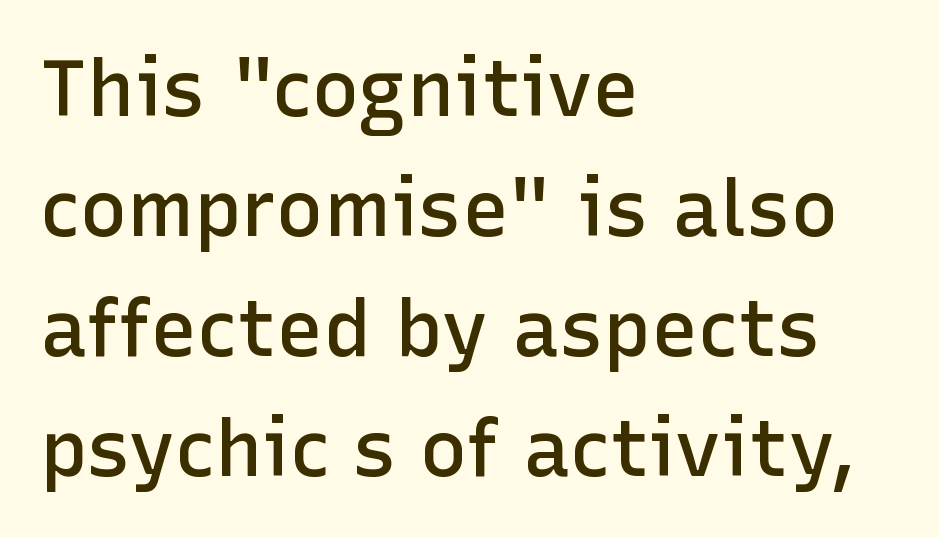
The image shows 79 px semibold sans-serif type, upright; set left-aligned, normal line spacing (1.52x), normal letter spacing, not underlined; low stroke contrast and a medium x-height.
